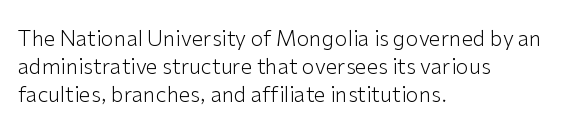
Q: Is the text bold? A: No.
Q: Is the text italic (slanted)? A: No, it is upright.
Q: Is the text underlined? A: No.
Q: How is the paragraph aligned? A: Left-aligned.
Q: Is the spacing between letters normal or unusually wide? A: Normal.
Q: Is the spacing between lines tight, normal or loose? A: Normal.
